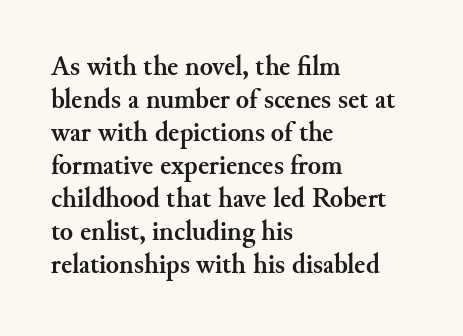
{"italic": "no", "bold": "yes", "underline": "no", "align": "left", "line_spacing_ratio": 1.22, "letter_spacing": "normal", "letter_spacing_em": 0.0, "glyph_px": 27}
